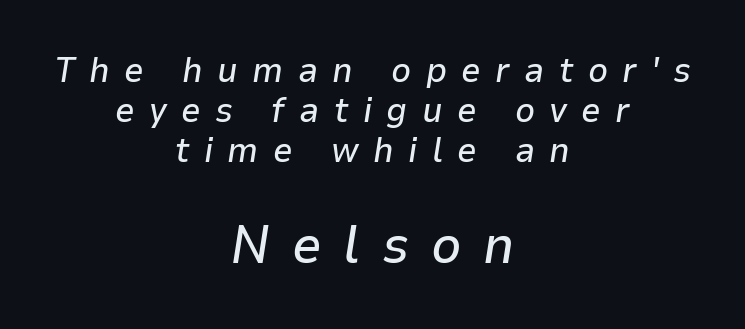
Q: Is the text italic (slanted)? A: Yes, it leans right by about 9 degrees.
Q: Is the text underlined? A: No.
Q: How is the paragraph aligned? A: Centered.
Q: Is the spacing between letters normal or unusually wide? A: Unusually wide.
Q: Is the spacing between lines tight, normal or loose? A: Tight.
Q: Which block of text is set in a larger size, the first (top) or the second (bottom)? A: The second (bottom) one.
Q: Width (condensed, normal, or wide)? A: Normal.
Q: Stroke contrast? A: Low.
Q: x-height? A: Medium.
Q: Monospaced? A: No.
